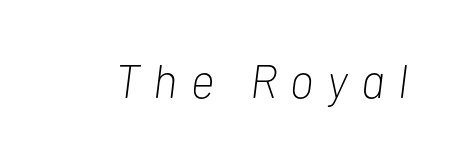
This sample uses expanded letter spacing, leaving extra air between glyphs. Weight: regular or lighter. This sample has the flowing, uneven cadence of proportional lettering. Compared with ordinary roman type, these characters are visibly tilted.
